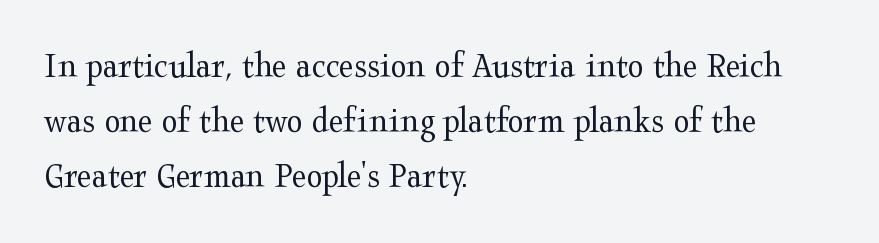
{"serif": "yes", "italic": "no", "bold": "no", "weight": "regular", "width": "wide", "stroke_contrast": "medium", "x_height": "medium", "monospaced": "no", "underline": "no", "align": "left", "line_spacing": "normal", "line_spacing_ratio": 1.48, "letter_spacing": "normal", "letter_spacing_em": 0.0, "glyph_px": 37}
